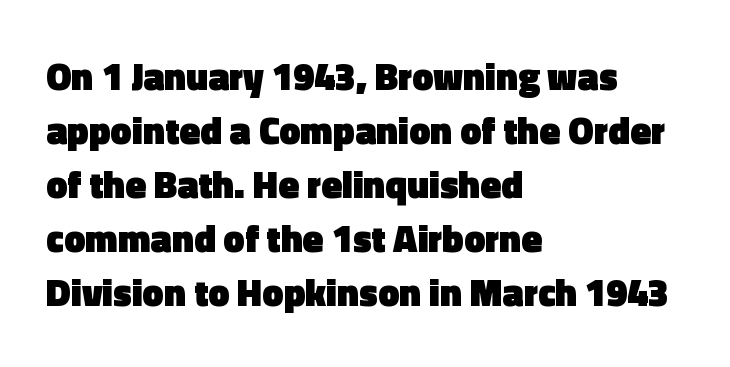
{"serif": "no", "italic": "no", "bold": "yes", "weight": "heavy", "width": "normal", "x_height": "medium", "monospaced": "no", "underline": "no", "align": "left", "line_spacing": "normal", "line_spacing_ratio": 1.42, "letter_spacing": "normal", "letter_spacing_em": 0.0, "glyph_px": 38}
